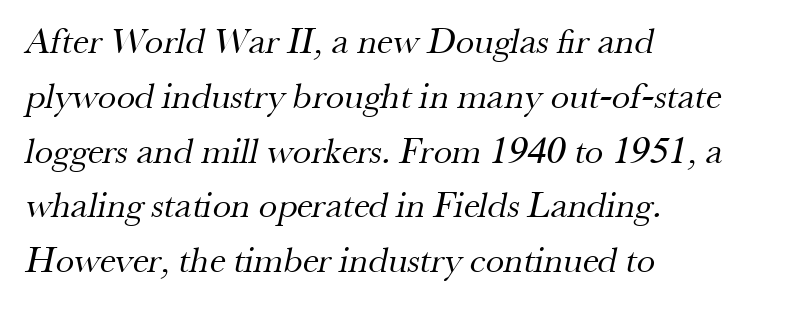
{"serif": "yes", "bold": "no", "weight": "regular", "width": "normal", "stroke_contrast": "medium", "x_height": "small", "monospaced": "no", "underline": "no", "align": "left", "line_spacing": "normal", "line_spacing_ratio": 1.48, "letter_spacing": "normal", "letter_spacing_em": 0.0, "glyph_px": 37}
